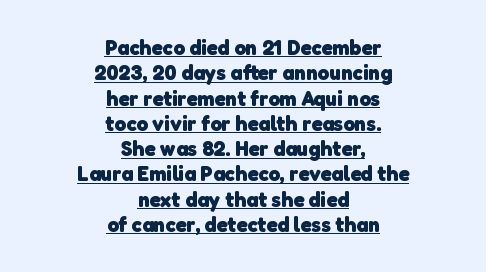
Caption: standard tracking, unaltered. The rendering uses a bold face; every stroke is thick and dark. Does a line run under the words? Yes, clearly. Layout note: lines centered.
